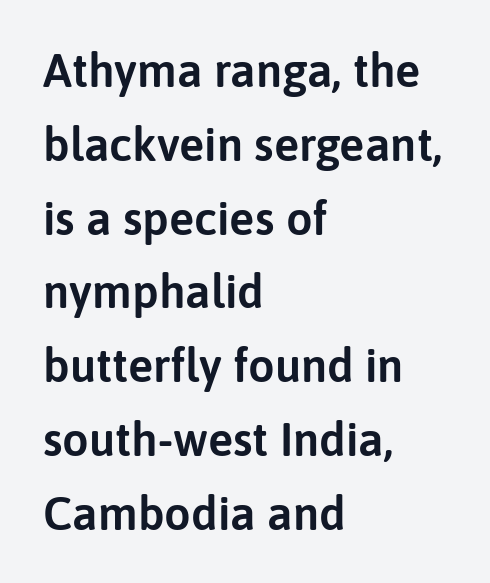
The image shows 47 px sans-serif type, upright; set left-aligned, normal line spacing (1.57x), normal letter spacing, not underlined; low stroke contrast and a medium x-height.
